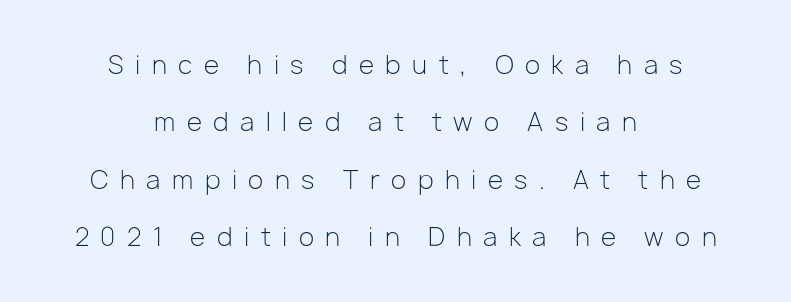
The image shows 25 px text type, upright; set centered, loose line spacing (2.3x), unusually wide letter spacing (+0.46 em), not underlined.
